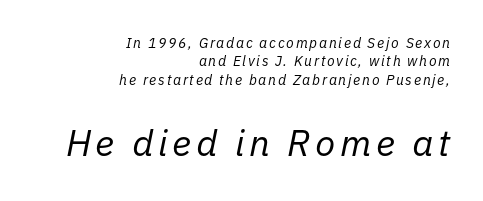
Looks like regular typesetting: each glyph gets only the width it needs. In terms of posture, this sample is oblique. The strip under each line holds only bare page. Typeset ragged left — the right edge is the straight one. The rows are spaced the way most documents space them. Scale increases going downward across the two blocks.
